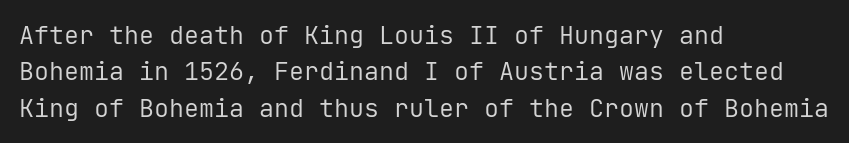
The image shows 25 px text type, upright; set left-aligned, normal line spacing (1.46x), normal letter spacing, not underlined.
